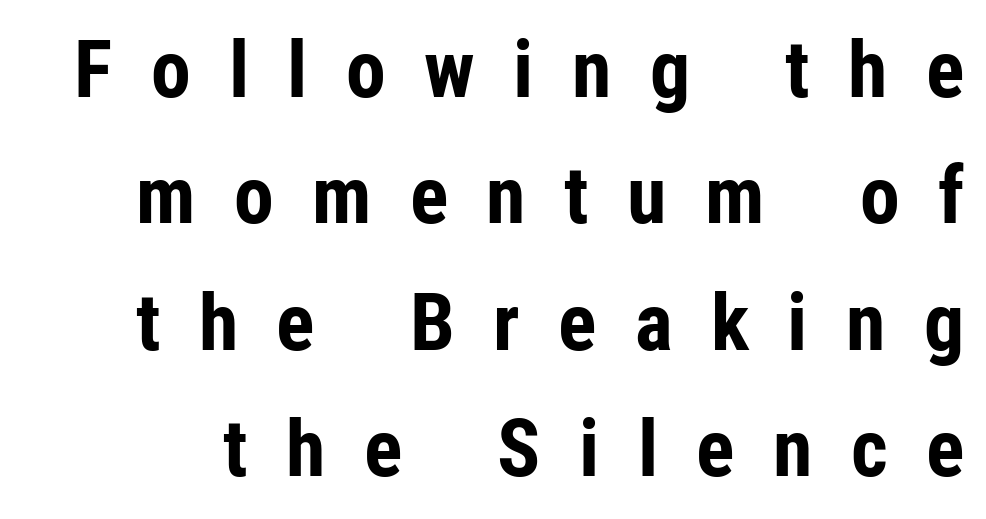
The letters are spread apart with noticeably loose tracking. The area under the type is left untouched. Posture: straight, roman, zero tilt. Regarding leading, the lines here are spaced in the standard way. Varying glyph widths throughout — classic text-font behaviour. A typesetter would label this face a sans.
